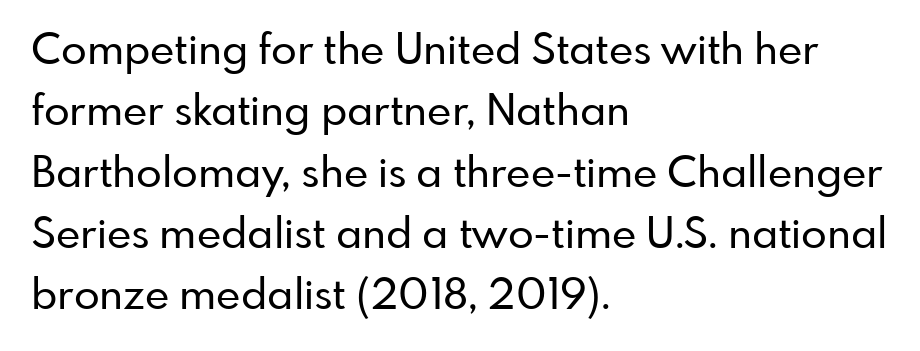
Q: Is the text italic (slanted)? A: No, it is upright.
Q: Is the typeface a serif or a sans-serif typeface? A: Sans-serif.
Q: Is the text underlined? A: No.
Q: How is the paragraph aligned? A: Left-aligned.
Q: Is the spacing between letters normal or unusually wide? A: Normal.
Q: Is the spacing between lines tight, normal or loose? A: Normal.
Q: Width (condensed, normal, or wide)? A: Normal.
Q: Stroke contrast? A: Low.
Q: x-height? A: Small.
Q: Monospaced? A: No.
